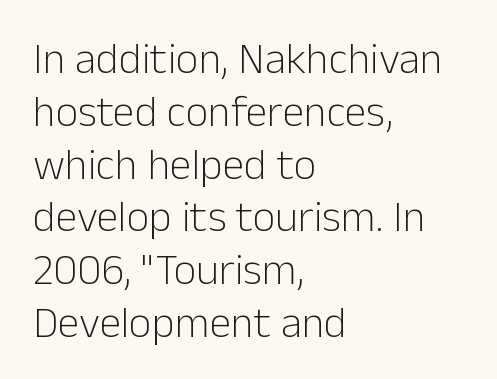
The area under the type is left untouched. The specimen reads as upright at a glance. The paragraph shown leans on its left margin. Compared with a typical body face, this is equally light or lighter still. Tracking value appears to be zero — textbook default spacing. The face used here is proportionally spaced, like ordinary book or web type.
